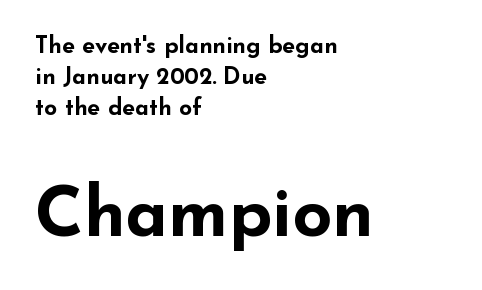
Q: Is the text bold? A: Yes.
Q: Is the text italic (slanted)? A: No, it is upright.
Q: Is the typeface a serif or a sans-serif typeface? A: Sans-serif.
Q: Is the text underlined? A: No.
Q: How is the paragraph aligned? A: Left-aligned.
Q: Is the spacing between letters normal or unusually wide? A: Normal.
Q: Is the spacing between lines tight, normal or loose? A: Normal.
Q: Which block of text is set in a larger size, the first (top) or the second (bottom)? A: The second (bottom) one.
Q: Width (condensed, normal, or wide)? A: Wide.
Q: Stroke contrast? A: Low.
Q: x-height? A: Small.
Q: Monospaced? A: No.
